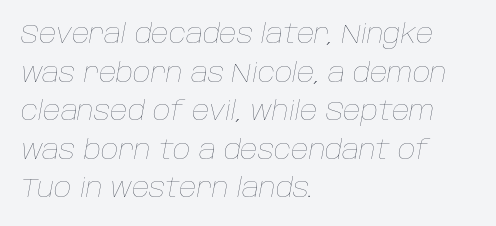
{"italic": "yes", "lean": "right", "slant_degrees": 10, "bold": "no", "underline": "no", "align": "left", "line_spacing": "normal", "line_spacing_ratio": 1.43, "letter_spacing": "normal", "letter_spacing_em": 0.0, "glyph_px": 27}
